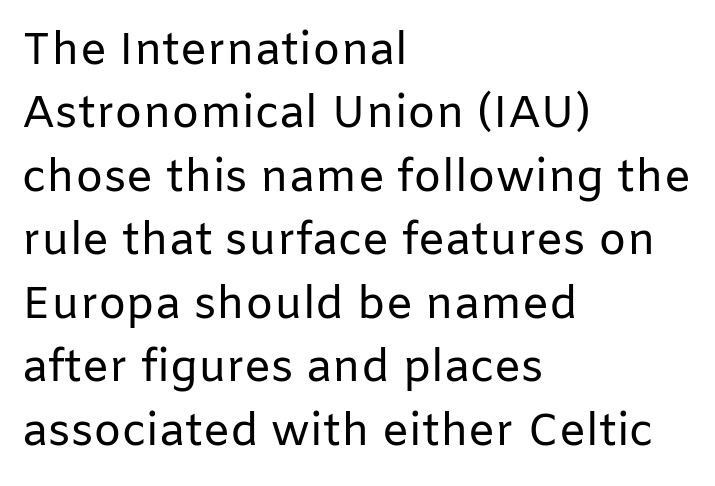
Q: Is the text bold? A: No.
Q: Is the text italic (slanted)? A: No, it is upright.
Q: Is the typeface a serif or a sans-serif typeface? A: Sans-serif.
Q: Is the text underlined? A: No.
Q: How is the paragraph aligned? A: Left-aligned.
Q: Is the spacing between letters normal or unusually wide? A: Normal.
Q: Is the spacing between lines tight, normal or loose? A: Normal.
Q: Width (condensed, normal, or wide)? A: Normal.
Q: Stroke contrast? A: Low.
Q: x-height? A: Medium.
Q: Monospaced? A: No.
